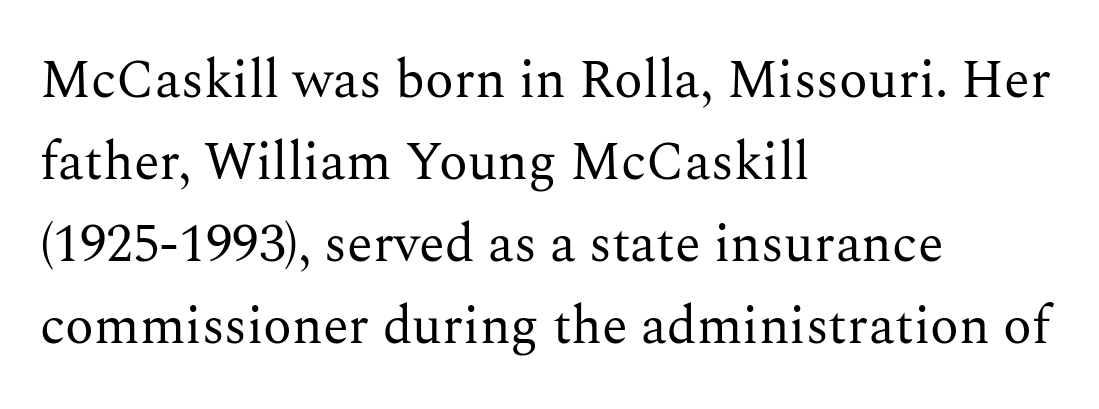
The image shows 53 px regular-weight serif type, upright; set left-aligned, normal line spacing (1.55x), normal letter spacing, not underlined; medium stroke contrast and a medium x-height.
